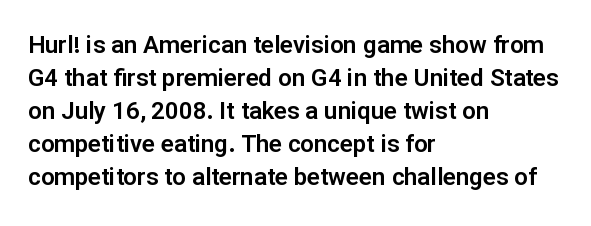
The image shows 24 px text type, upright; set left-aligned, normal line spacing (1.37x), normal letter spacing, not underlined.
